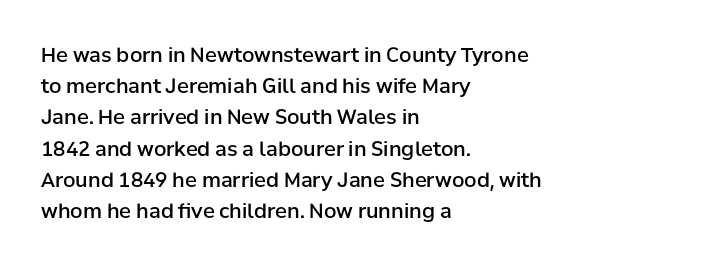
{"italic": "no", "bold": "semi", "underline": "no", "align": "left", "line_spacing": "normal", "line_spacing_ratio": 1.56, "letter_spacing": "normal", "letter_spacing_em": 0.0, "glyph_px": 20}
